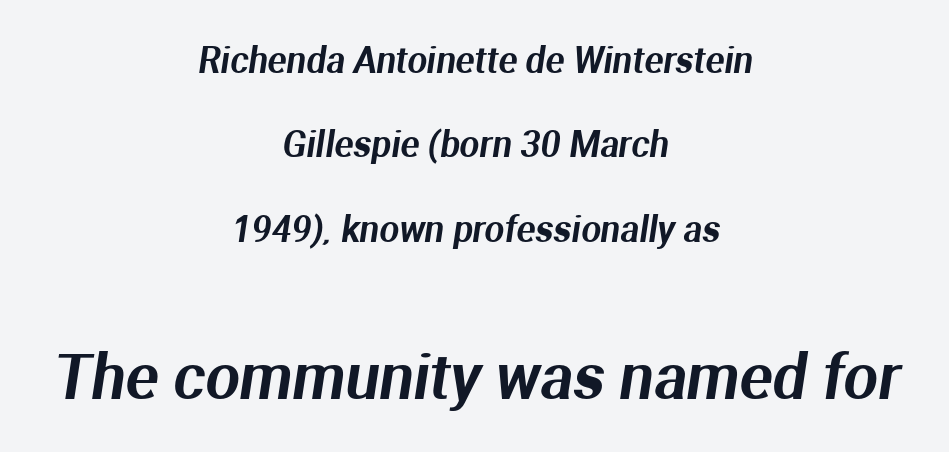
The image shows 61 px sans-serif type; set centered, loose line spacing (2.41x), normal letter spacing, not underlined; the second (bottom) block is 1.74x larger; medium stroke contrast and a medium x-height.
